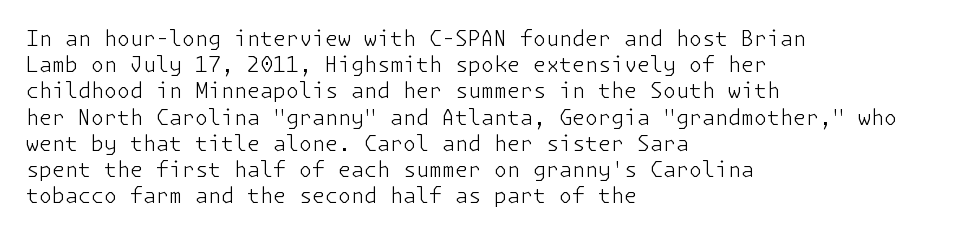
Q: Is the text bold? A: No.
Q: Is the text italic (slanted)? A: No, it is upright.
Q: Is the text underlined? A: No.
Q: How is the paragraph aligned? A: Left-aligned.
Q: Is the spacing between letters normal or unusually wide? A: Normal.
Q: Is the spacing between lines tight, normal or loose? A: Normal.
